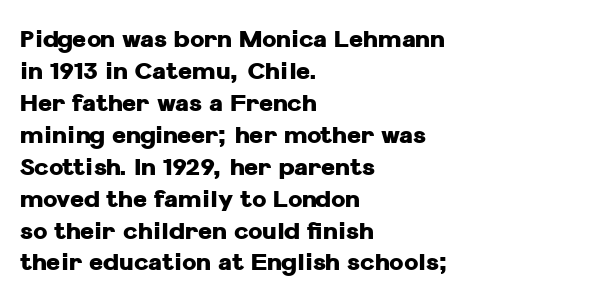
How are the letters spaced? Ordinarily, with no added tracking. Left-aligned paragraph, ragged on the right. The rows are spaced the way most documents space them. The glyphs are unaccompanied by any horizontal stroke below them. Weight check: bold — yes, fully. Ordinary non-slanted type is in use.
